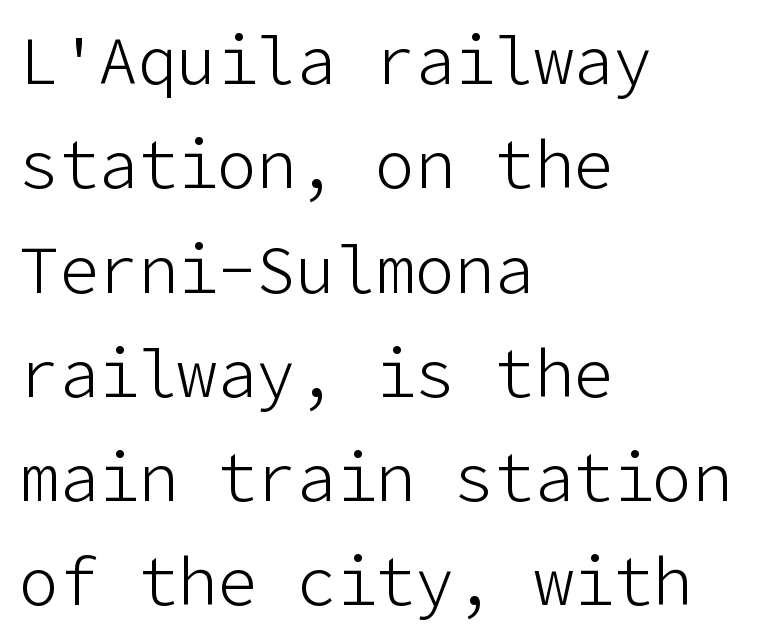
Q: Is the text bold? A: No.
Q: Is the text italic (slanted)? A: No, it is upright.
Q: Is the typeface a serif or a sans-serif typeface? A: Sans-serif.
Q: Is the text underlined? A: No.
Q: How is the paragraph aligned? A: Left-aligned.
Q: Is the spacing between letters normal or unusually wide? A: Normal.
Q: Is the spacing between lines tight, normal or loose? A: Normal.
Q: Width (condensed, normal, or wide)? A: Normal.
Q: Stroke contrast? A: Low.
Q: x-height? A: Medium.
